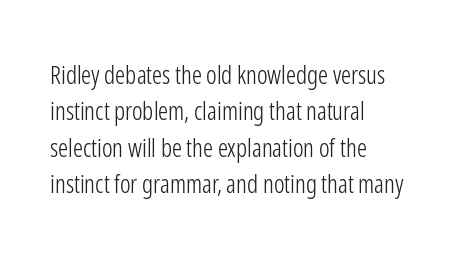
The image shows 25 px text type, upright; set left-aligned, normal line spacing (1.46x), normal letter spacing, not underlined.
